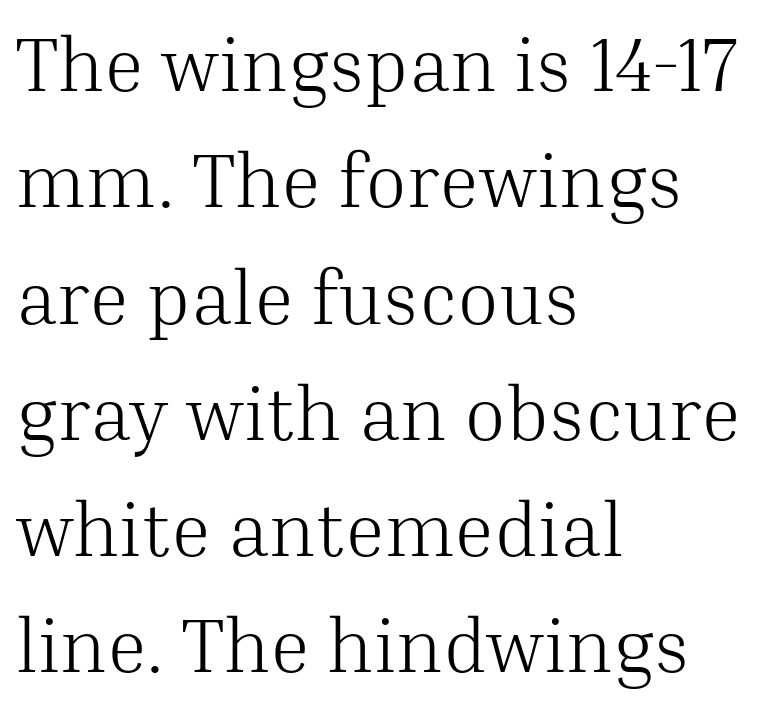
The image shows 76 px light serif type, upright; set left-aligned, normal line spacing (1.53x), normal letter spacing, not underlined; medium stroke contrast and a medium x-height.
